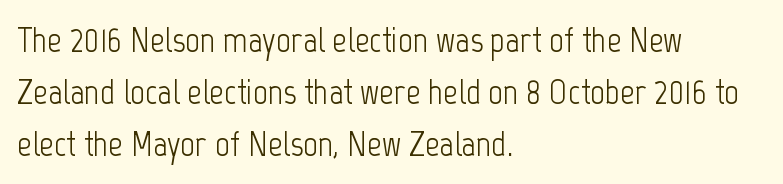
The image shows 36 px light, condensed sans-serif type, upright; set left-aligned, normal line spacing (1.45x), normal letter spacing, not underlined; low stroke contrast and a medium x-height.
